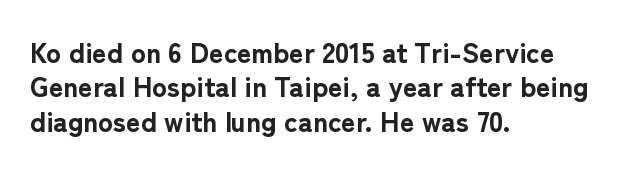
The image shows 28 px bold sans-serif type, upright; set left-aligned, line spacing 1.23x, normal letter spacing, not underlined; low stroke contrast and a medium x-height.
